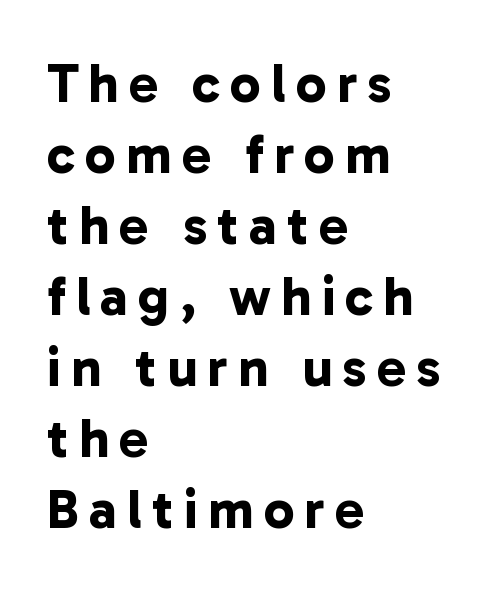
{"serif": "no", "bold": "yes", "weight": "bold", "width": "normal", "stroke_contrast": "low", "x_height": "medium", "monospaced": "no", "underline": "no", "align": "left", "line_spacing": "normal", "line_spacing_ratio": 1.29, "glyph_px": 55}
